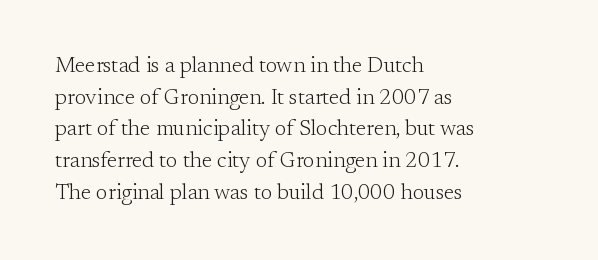
Ordinary non-slanted type is in use. Whoever set this chose a conventional vertical rhythm. Nothing unusual about the tracking: characters are spaced as the font intends. Every row of glyphs begins at an identical x-position on the left.
